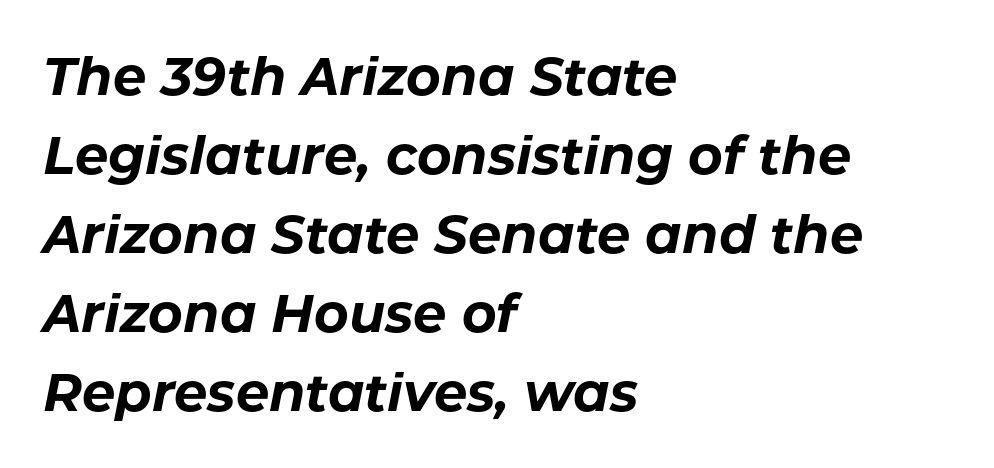
Q: Is the text bold? A: Yes.
Q: Is the text italic (slanted)? A: Yes, it leans right by about 11 degrees.
Q: Is the text underlined? A: No.
Q: How is the paragraph aligned? A: Left-aligned.
Q: Is the spacing between letters normal or unusually wide? A: Normal.
Q: Is the spacing between lines tight, normal or loose? A: Normal.
Q: Width (condensed, normal, or wide)? A: Normal.
Q: Stroke contrast? A: Low.
Q: x-height? A: Medium.
Q: Monospaced? A: No.
